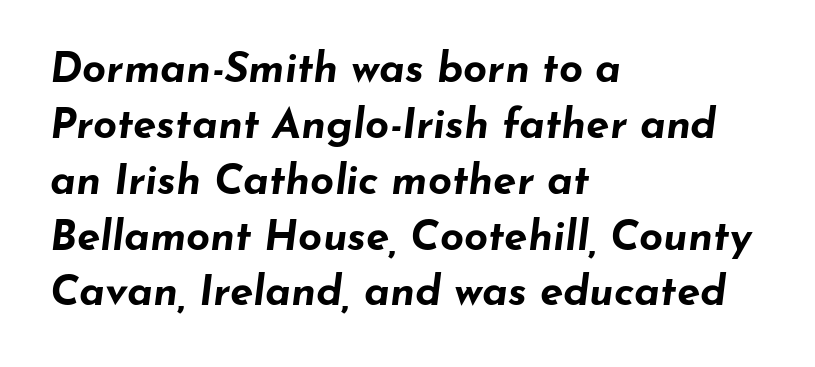
The image shows 42 px bold, wide type, italic (leaning right); set left-aligned, normal line spacing (1.33x), normal letter spacing, not underlined; low stroke contrast and a small x-height.
